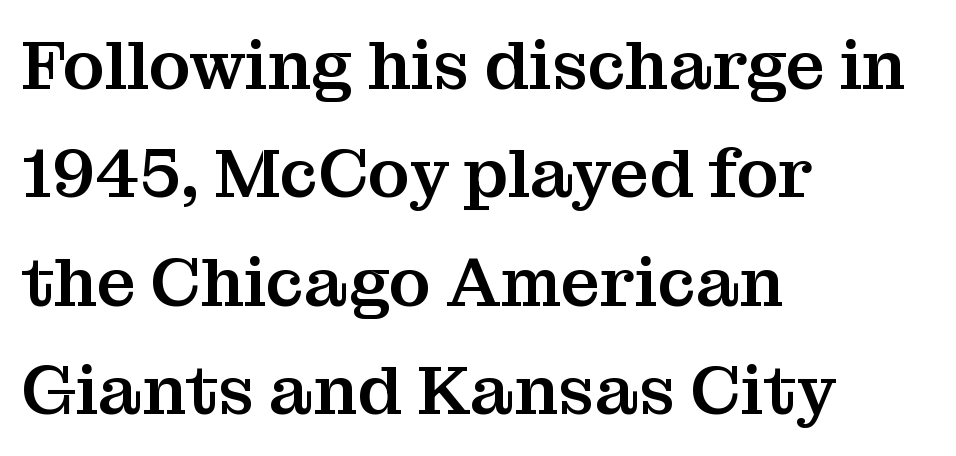
Q: Is the text italic (slanted)? A: No, it is upright.
Q: Is the typeface a serif or a sans-serif typeface? A: Serif.
Q: Is the text underlined? A: No.
Q: How is the paragraph aligned? A: Left-aligned.
Q: Is the spacing between letters normal or unusually wide? A: Normal.
Q: Is the spacing between lines tight, normal or loose? A: Normal.
Q: Width (condensed, normal, or wide)? A: Normal.
Q: Stroke contrast? A: Medium.
Q: x-height? A: Medium.
Q: Monospaced? A: No.
